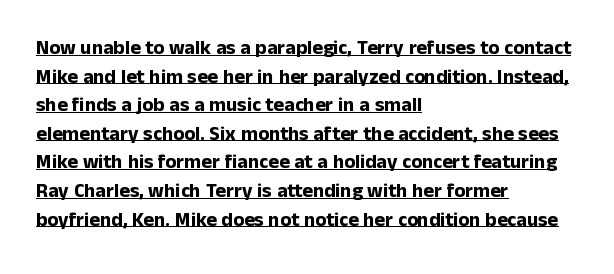
The image shows 20 px bold type, upright; set left-aligned, normal line spacing (1.43x), normal letter spacing, underlined.
